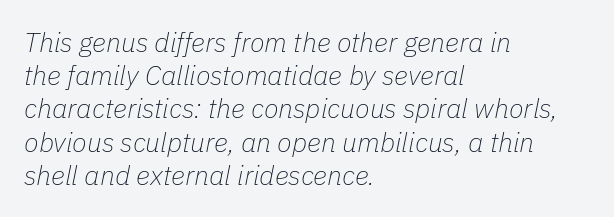
{"italic": "yes", "lean": "right", "slant_degrees": 11, "bold": "no", "underline": "no", "align": "left", "line_spacing_ratio": 1.23, "letter_spacing": "normal", "letter_spacing_em": 0.0, "glyph_px": 27}
